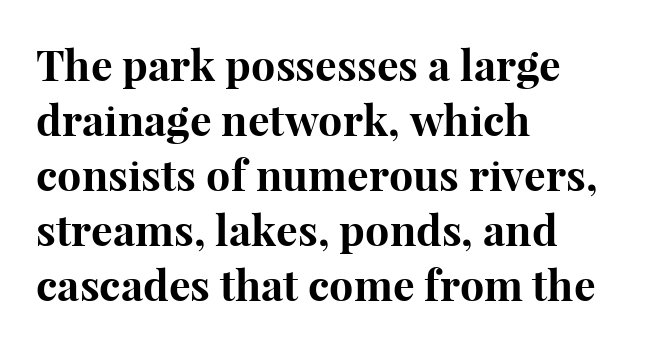
{"serif": "yes", "italic": "no", "bold": "yes", "weight": "bold", "width": "normal", "stroke_contrast": "high", "x_height": "medium", "monospaced": "no", "underline": "no", "align": "left", "line_spacing": "normal", "line_spacing_ratio": 1.28, "letter_spacing": "normal", "letter_spacing_em": 0.0, "glyph_px": 43}
